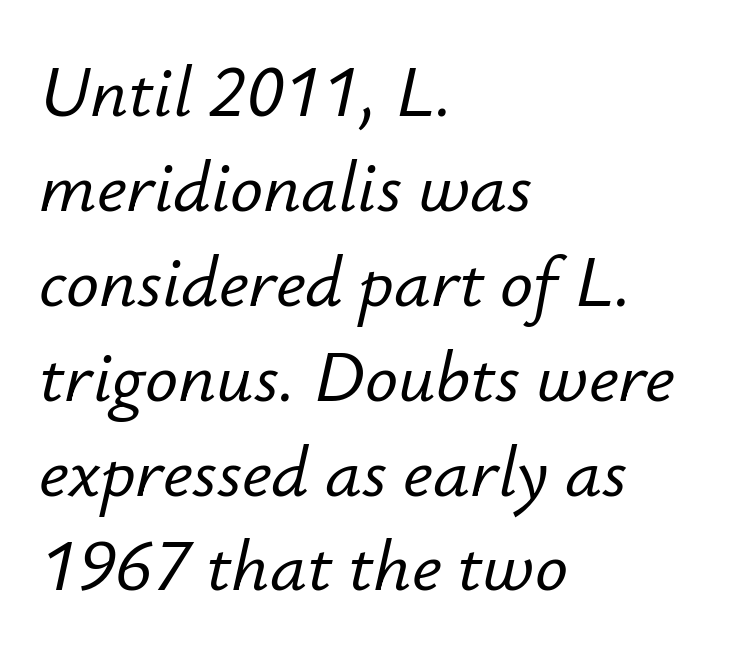
How would I describe the line gaps? Plain and ordinary. Each letter keeps its own natural width here, so spacing adapts to shape. Reading down the block, your eye returns to a fixed left position each line. Rendered with sloped, italic letterforms.
